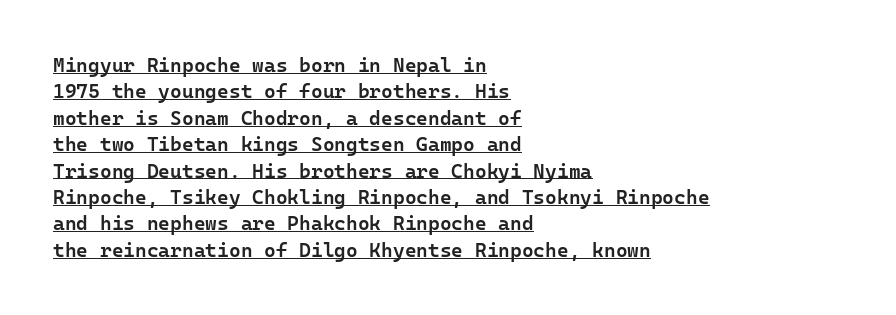
Q: Is the text bold? A: Semi-bold.
Q: Is the text italic (slanted)? A: No, it is upright.
Q: Is the text underlined? A: Yes.
Q: How is the paragraph aligned? A: Left-aligned.
Q: Is the spacing between letters normal or unusually wide? A: Normal.
Q: Is the spacing between lines tight, normal or loose? A: Normal.
